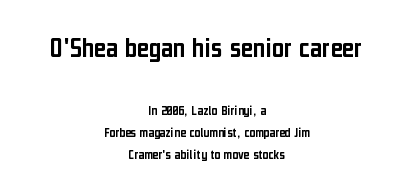
The image shows 29 px condensed sans-serif type, upright; set centered, normal line spacing (1.6x), normal letter spacing, not underlined; the first (top) block is 2.07x larger; low stroke contrast and a medium x-height.
